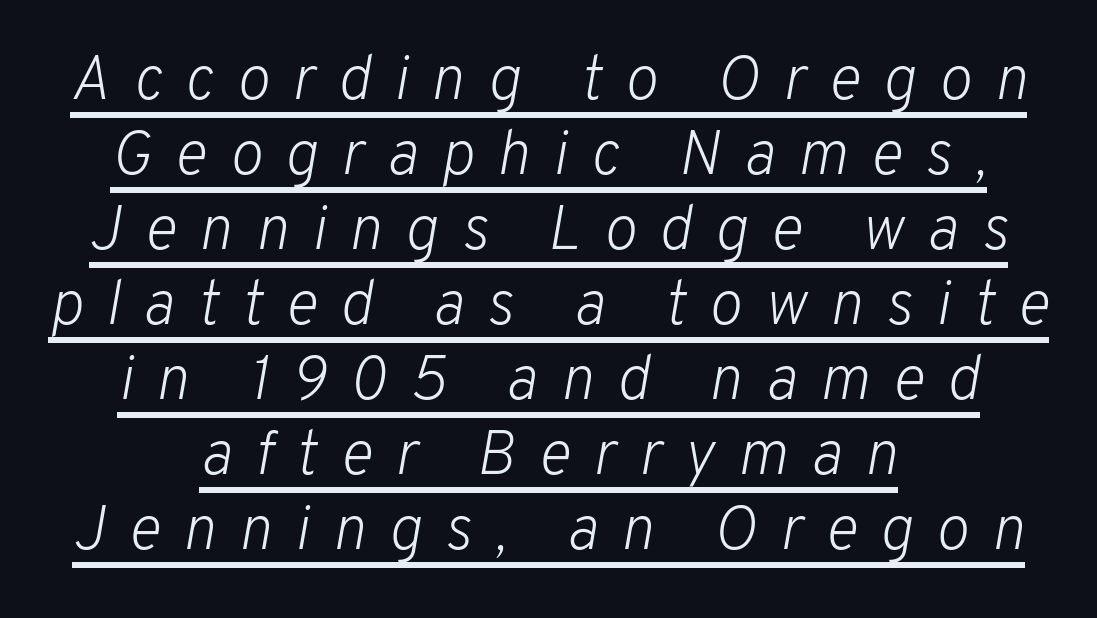
Like a heading marked for emphasis, these lines bear an underscore. Here the designer chose a conventional face with non-uniform glyph widths. You could only call the tracking loose — the letters float apart. Does the copy run flush right? No — it is centered line by line.
